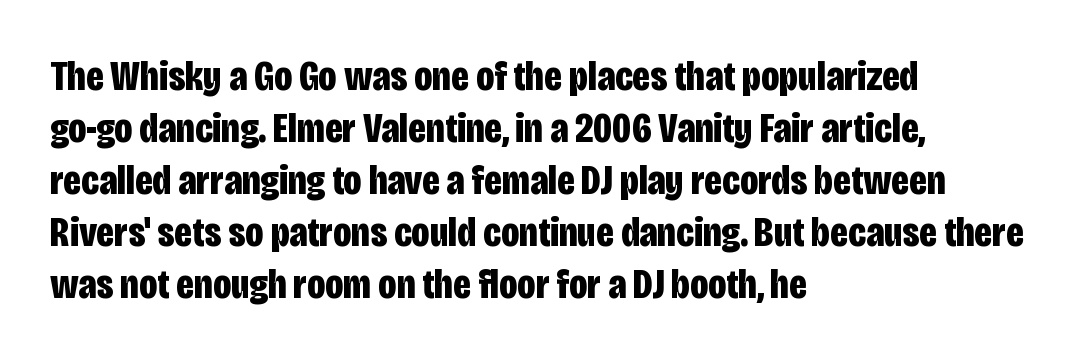
The image shows 43 px bold, condensed sans-serif type, upright; set left-aligned, line spacing 1.21x, normal letter spacing, not underlined; low stroke contrast and a large x-height.
